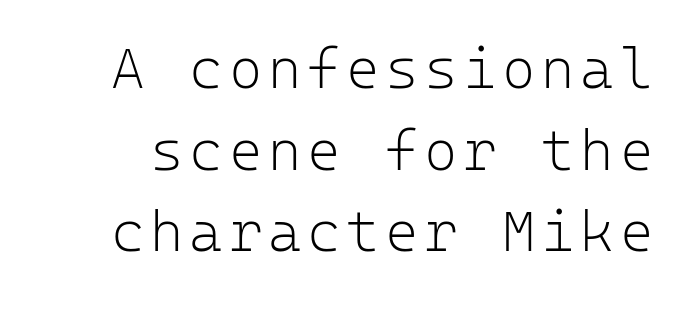
It's the straight-up-and-down kind of type. The space directly below the letters is spotless. The vertical gap from one line to the next is medium. You can tell from the bare stems that sans-serif type was used.
